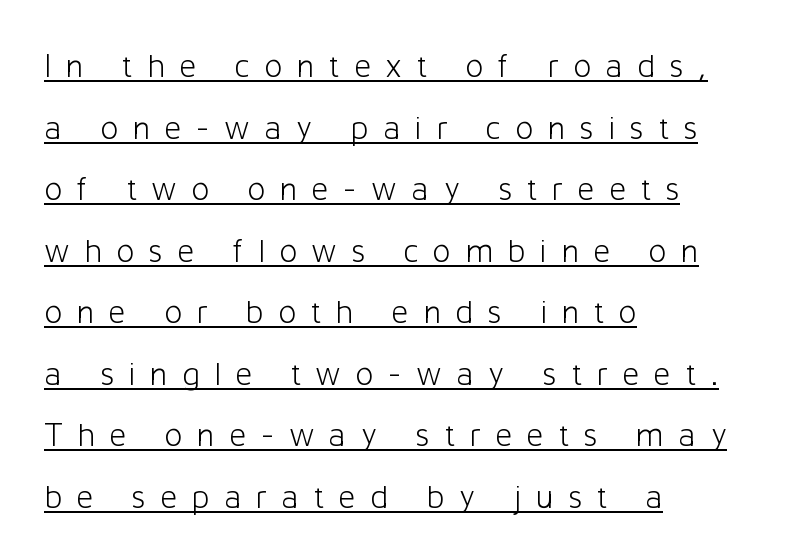
{"serif": "no", "italic": "no", "bold": "no", "weight": "light", "width": "normal", "stroke_contrast": "low", "x_height": "medium", "monospaced": "no", "underline": "yes", "align": "left", "line_spacing_ratio": 1.81, "letter_spacing": "wide", "letter_spacing_em": 0.41, "glyph_px": 34}
